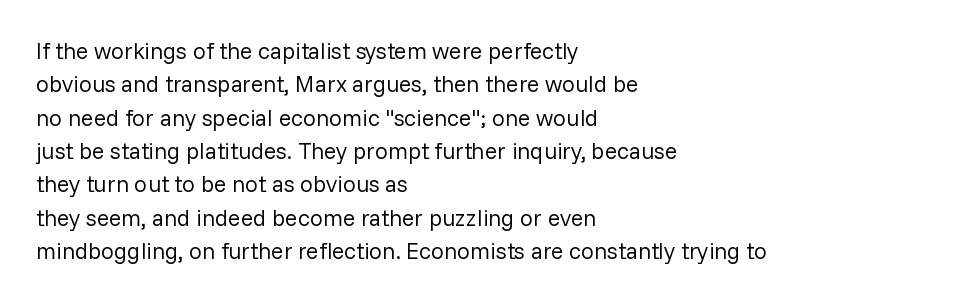
Q: Is the text bold? A: No.
Q: Is the text italic (slanted)? A: No, it is upright.
Q: Is the text underlined? A: No.
Q: How is the paragraph aligned? A: Left-aligned.
Q: Is the spacing between letters normal or unusually wide? A: Normal.
Q: Is the spacing between lines tight, normal or loose? A: Normal.
